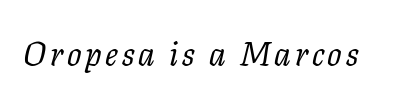
The image shows 34 px regular-weight serif type, italic (leaning right); set not underlined; low stroke contrast and a medium x-height.
